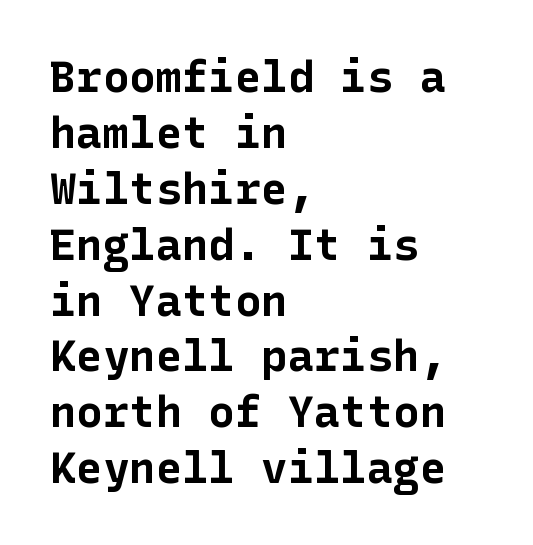
You can tell it's not italic because the verticals are truly vertical. Evenly set lines give the paragraph a standard silhouette. Descenders are the only things crossing below the line. In CSS terms this would be text-align: left. These lines keep a tight, regular rhythm from letter to letter. Is the type bold? Yes — the strokes are clearly thick and heavy.
